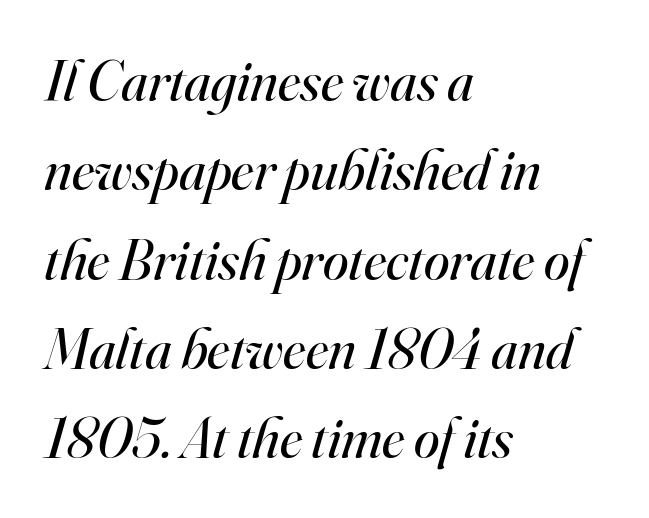
What stands out about the letter spacing? Nothing — it is the standard amount. Every character sits at an angle, as italics do. The glyphs in this specimen are seriffed. Compared with a typical body face, this is equally light or lighter still. If you measured baseline to baseline, you'd find a middling distance.
